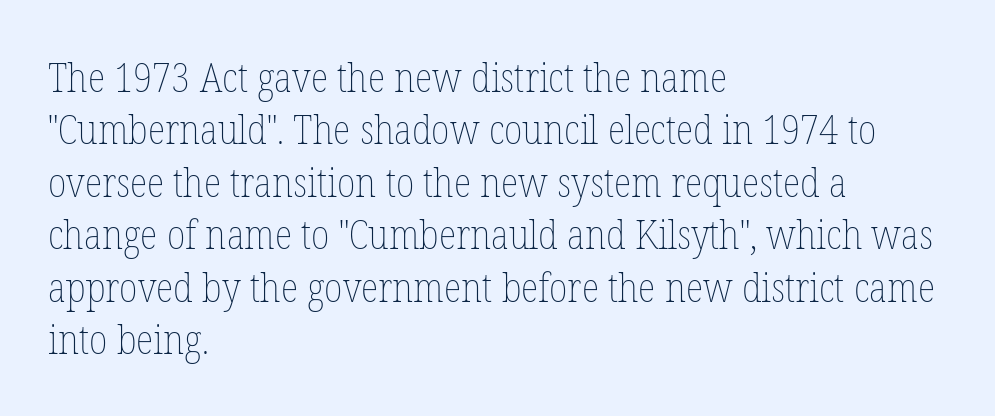
The image shows 41 px thin, condensed type, upright; set left-aligned, normal line spacing (1.28x), normal letter spacing, not underlined; low stroke contrast and a medium x-height.
